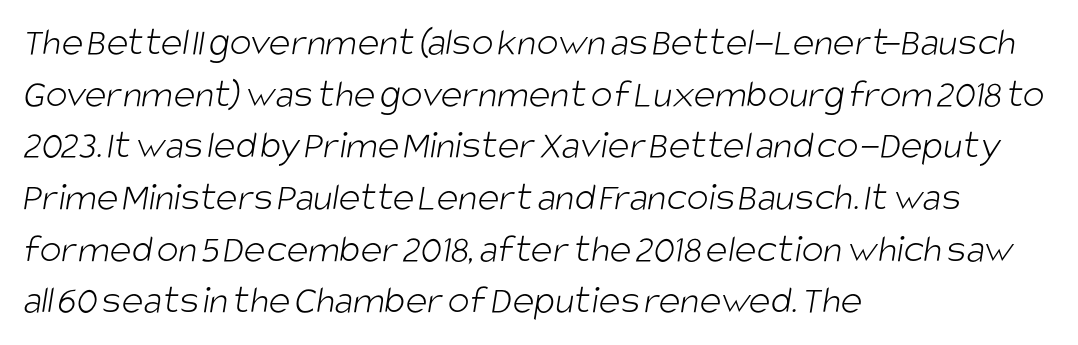
Q: Is the text bold? A: No.
Q: Is the typeface a serif or a sans-serif typeface? A: Sans-serif.
Q: Is the text underlined? A: No.
Q: How is the paragraph aligned? A: Left-aligned.
Q: Is the spacing between letters normal or unusually wide? A: Normal.
Q: Is the spacing between lines tight, normal or loose? A: Normal.
Q: Width (condensed, normal, or wide)? A: Condensed.
Q: Stroke contrast? A: Low.
Q: x-height? A: Large.
Q: Monospaced? A: No.
